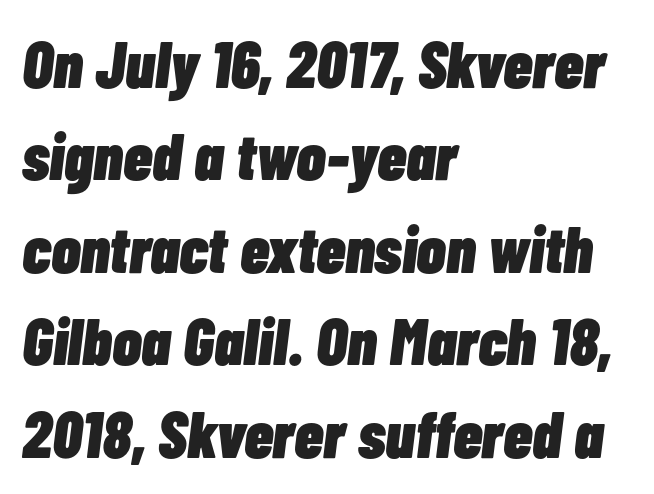
The image shows 66 px heavy, condensed type, italic (leaning right); set left-aligned, normal line spacing (1.4x), normal letter spacing, not underlined; low stroke contrast and a medium x-height.
